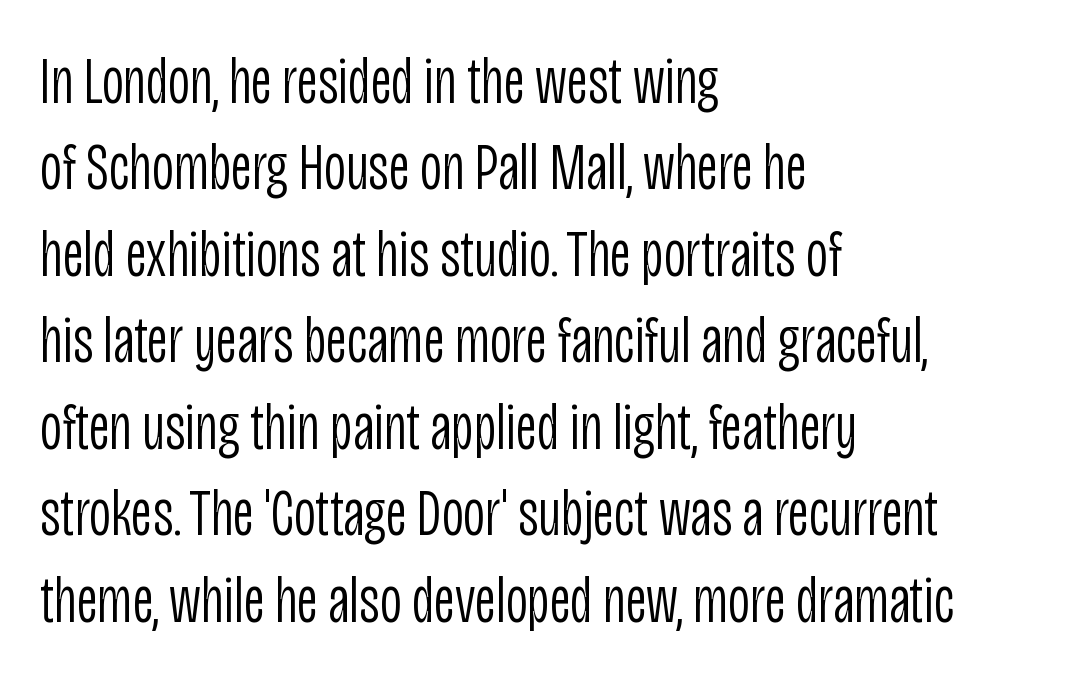
Q: Is the text bold? A: No.
Q: Is the text italic (slanted)? A: No, it is upright.
Q: Is the typeface a serif or a sans-serif typeface? A: Sans-serif.
Q: Is the text underlined? A: No.
Q: How is the paragraph aligned? A: Left-aligned.
Q: Is the spacing between letters normal or unusually wide? A: Normal.
Q: Is the spacing between lines tight, normal or loose? A: Normal.
Q: Width (condensed, normal, or wide)? A: Condensed.
Q: Stroke contrast? A: Low.
Q: x-height? A: Large.
Q: Monospaced? A: No.
